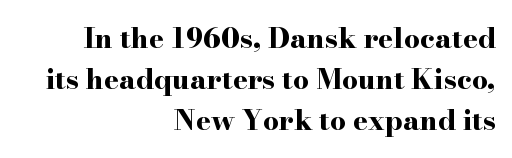
Posture: upright roman. This sample uses plain, unmodified letter spacing. The characters display serif detailing at their extremities. The characters look thick and weighty, a clear bold. Glance below the letters and you will spot only blank space.
